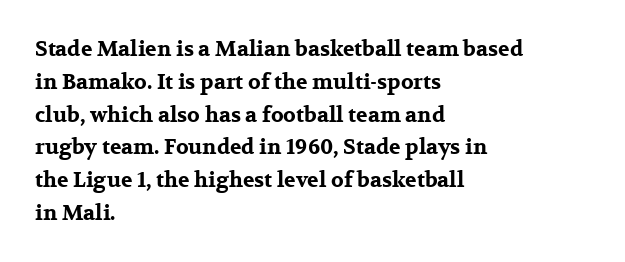
Q: Is the text bold? A: Yes.
Q: Is the text italic (slanted)? A: No, it is upright.
Q: Is the text underlined? A: No.
Q: How is the paragraph aligned? A: Left-aligned.
Q: Is the spacing between letters normal or unusually wide? A: Normal.
Q: Is the spacing between lines tight, normal or loose? A: Normal.
